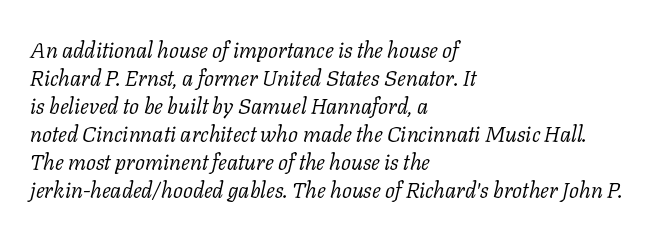
Q: Is the text bold? A: No.
Q: Is the text italic (slanted)? A: Yes, it leans right by about 11 degrees.
Q: Is the text underlined? A: No.
Q: How is the paragraph aligned? A: Left-aligned.
Q: Is the spacing between letters normal or unusually wide? A: Normal.
Q: Is the spacing between lines tight, normal or loose? A: Normal.
